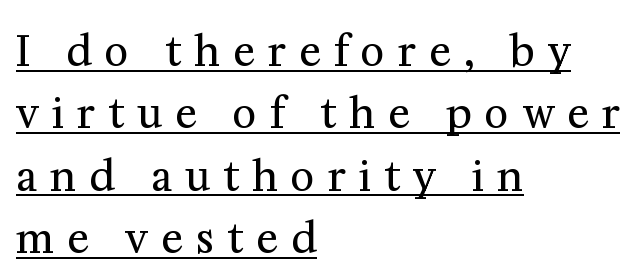
Q: Is the text bold? A: No.
Q: Is the text italic (slanted)? A: No, it is upright.
Q: Is the typeface a serif or a sans-serif typeface? A: Serif.
Q: Is the text underlined? A: Yes.
Q: How is the paragraph aligned? A: Left-aligned.
Q: Is the spacing between letters normal or unusually wide? A: Unusually wide.
Q: Is the spacing between lines tight, normal or loose? A: Normal.
Q: Width (condensed, normal, or wide)? A: Normal.
Q: Stroke contrast? A: Medium.
Q: x-height? A: Medium.
Q: Monospaced? A: No.
